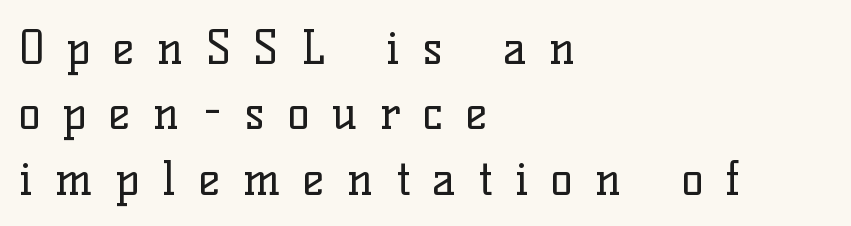
Q: Is the text bold? A: No.
Q: Is the text italic (slanted)? A: No, it is upright.
Q: Is the typeface a serif or a sans-serif typeface? A: Serif.
Q: Is the text underlined? A: No.
Q: How is the paragraph aligned? A: Left-aligned.
Q: Is the spacing between letters normal or unusually wide? A: Unusually wide.
Q: Is the spacing between lines tight, normal or loose? A: Normal.
Q: Width (condensed, normal, or wide)? A: Normal.
Q: Stroke contrast? A: Low.
Q: x-height? A: Medium.
Q: Monospaced? A: No.
